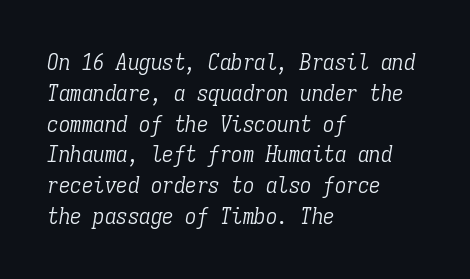
The image shows 23 px text type, italic (leaning right); set left-aligned, normal line spacing (1.34x), normal letter spacing, not underlined.
